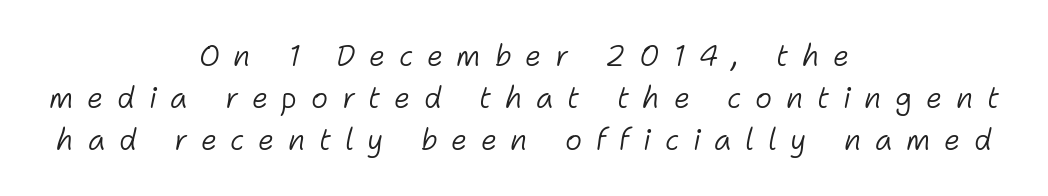
The zone under the glyphs is completely vacant. This reads as an unemphasized weight, regular at the heaviest. How would I describe the line gaps? Plain and ordinary. This sample is center-justified, so both line endings float freely. Designer's note — italics engaged. This sample uses expanded letter spacing, leaving extra air between glyphs.
